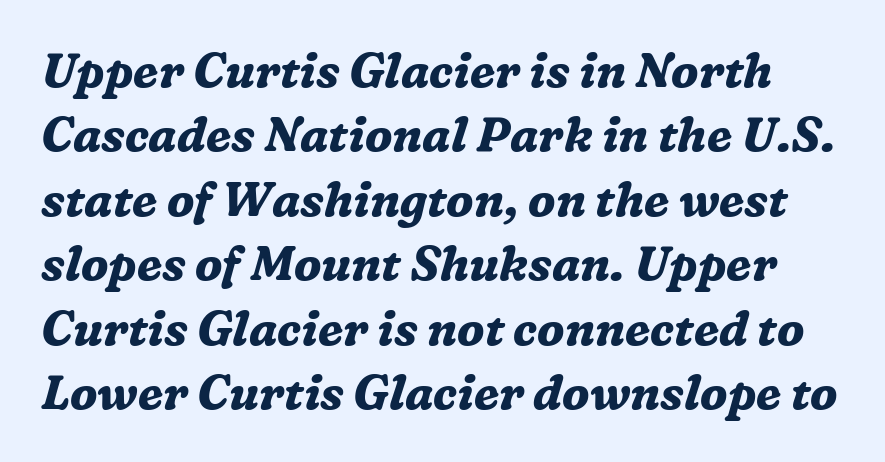
{"serif": "yes", "italic": "yes", "lean": "right", "slant_degrees": 16, "bold": "yes", "weight": "bold", "width": "normal", "stroke_contrast": "medium", "x_height": "medium", "monospaced": "no", "underline": "no", "line_spacing": "normal", "line_spacing_ratio": 1.37, "letter_spacing": "normal", "letter_spacing_em": 0.0, "glyph_px": 47}
